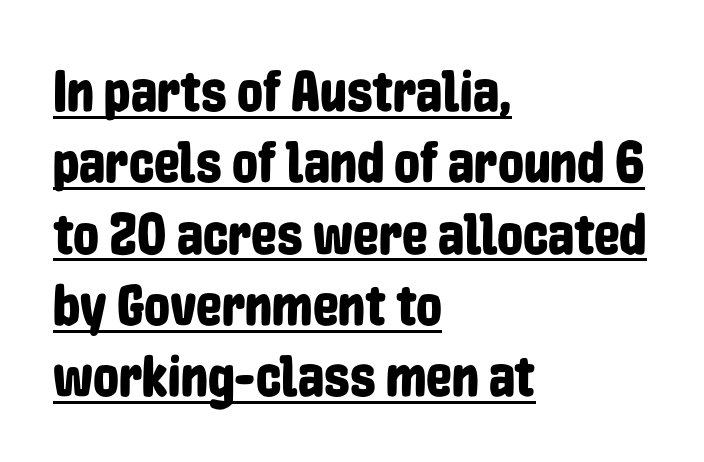
{"serif": "no", "italic": "no", "width": "condensed", "stroke_contrast": "low", "x_height": "medium", "monospaced": "no", "underline": "yes", "align": "left", "line_spacing_ratio": 1.23, "letter_spacing": "normal", "letter_spacing_em": 0.0, "glyph_px": 58}
